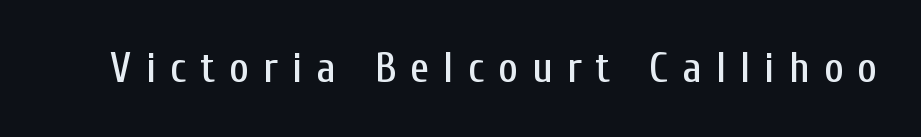
A typesetter would call this proportional, since set widths differ per character. The tracking reads as deliberately expanded to a designer's eye. No feet cap the strokes, marking this as sans-serif type. A roman cut, with each character standing at attention. A bare baseline throughout the passage.
